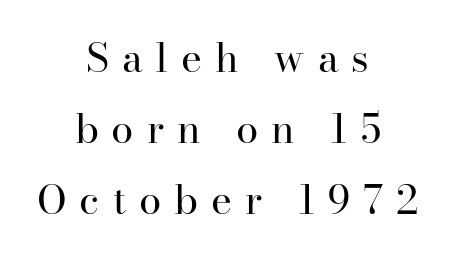
{"serif": "yes", "italic": "no", "bold": "no", "weight": "regular", "width": "normal", "stroke_contrast": "high", "x_height": "small", "monospaced": "no", "underline": "no", "align": "center", "line_spacing_ratio": 1.78, "letter_spacing": "wide", "letter_spacing_em": 0.32, "glyph_px": 40}
